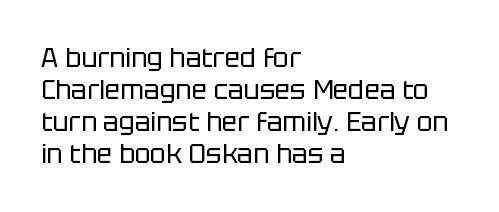
The image shows 26 px text type, upright; set left-aligned, line spacing 1.23x, normal letter spacing, not underlined.
